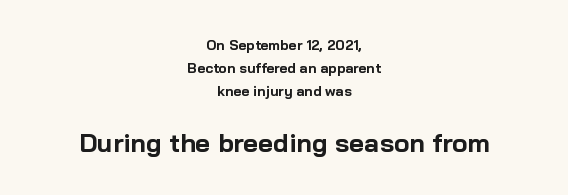
{"italic": "no", "bold": "yes", "underline": "no", "align": "center", "line_spacing": "normal", "line_spacing_ratio": 1.64, "letter_spacing": "normal", "letter_spacing_em": 0.0, "larger_block": "second", "size_ratio": 1.86, "glyph_px": 26}
